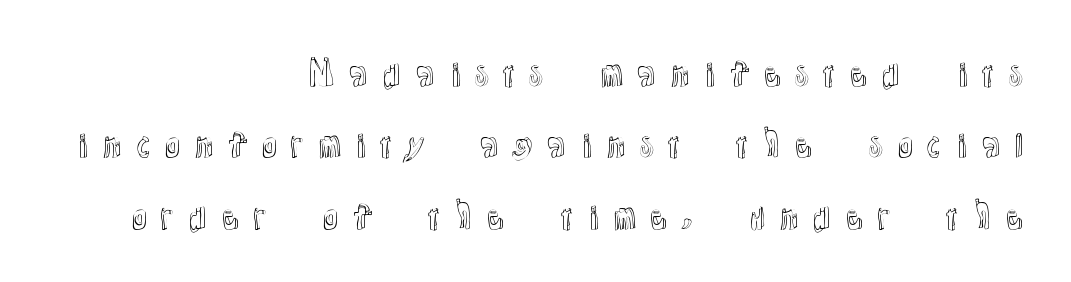
{"italic": "no", "width": "normal", "x_height": "medium", "monospaced": "no", "underline": "no", "align": "right", "line_spacing": "loose", "line_spacing_ratio": 2.16, "letter_spacing": "wide", "letter_spacing_em": 0.29, "glyph_px": 33}
